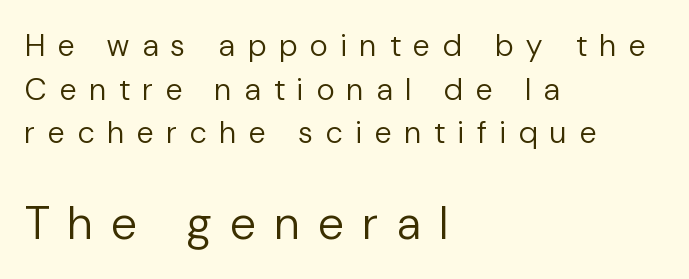
Q: Is the text bold? A: No.
Q: Is the text italic (slanted)? A: No, it is upright.
Q: Is the typeface a serif or a sans-serif typeface? A: Sans-serif.
Q: Is the text underlined? A: No.
Q: How is the paragraph aligned? A: Left-aligned.
Q: Is the spacing between letters normal or unusually wide? A: Unusually wide.
Q: Is the spacing between lines tight, normal or loose? A: Normal.
Q: Which block of text is set in a larger size, the first (top) or the second (bottom)? A: The second (bottom) one.
Q: Width (condensed, normal, or wide)? A: Normal.
Q: Stroke contrast? A: Low.
Q: x-height? A: Medium.
Q: Monospaced? A: No.
